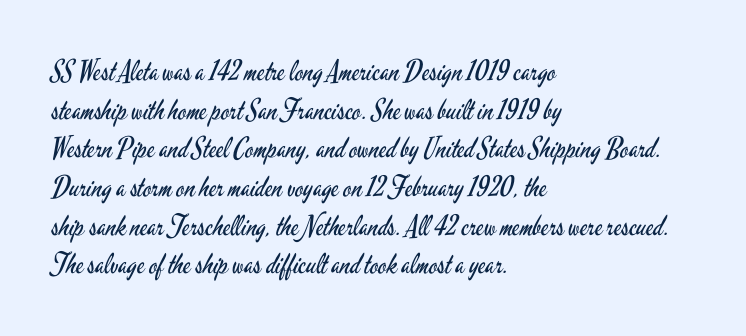
Q: Is the text bold? A: No.
Q: Is the text italic (slanted)? A: Yes.
Q: Is the typeface a serif or a sans-serif typeface? A: Sans-serif.
Q: Is the text underlined? A: No.
Q: How is the paragraph aligned? A: Left-aligned.
Q: Is the spacing between letters normal or unusually wide? A: Normal.
Q: Is the spacing between lines tight, normal or loose? A: Normal.
Q: Width (condensed, normal, or wide)? A: Condensed.
Q: Stroke contrast? A: Low.
Q: x-height? A: Small.
Q: Monospaced? A: No.
